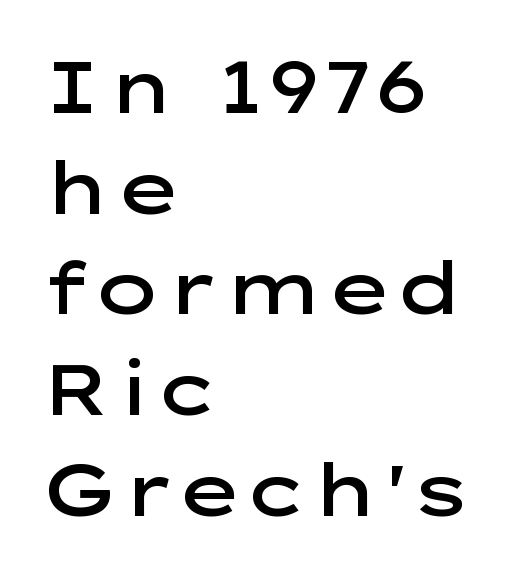
In terms of posture, this sample is upright. Words float on clear page, feet unadorned. These lines are rendered in a variable-pitch font. Look at the tracking — it's just the regular setting, nothing added.
